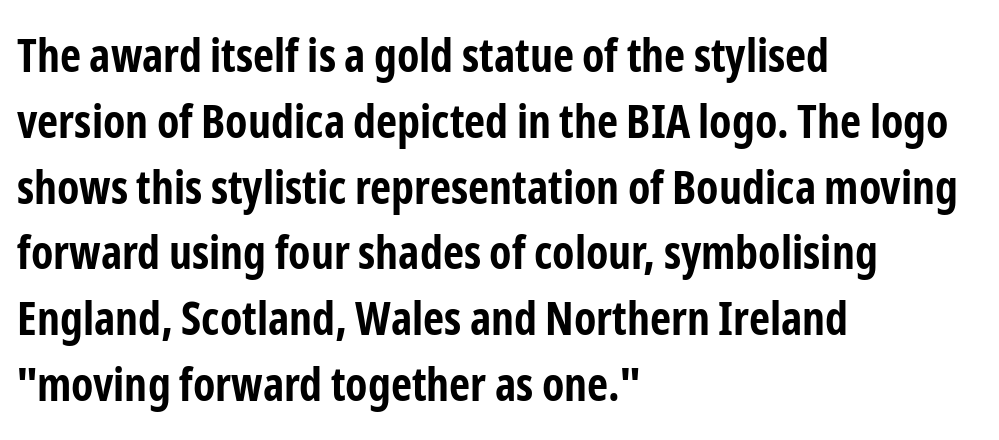
Is this a fixed-width face? No — the glyphs have proportional, varying widths. The face used here is a sans, in the tradition of grotesques and geometrics. The specimen omits any rule beneath the text block's lines. Heavy-handed strokes throughout: this text is bold.
